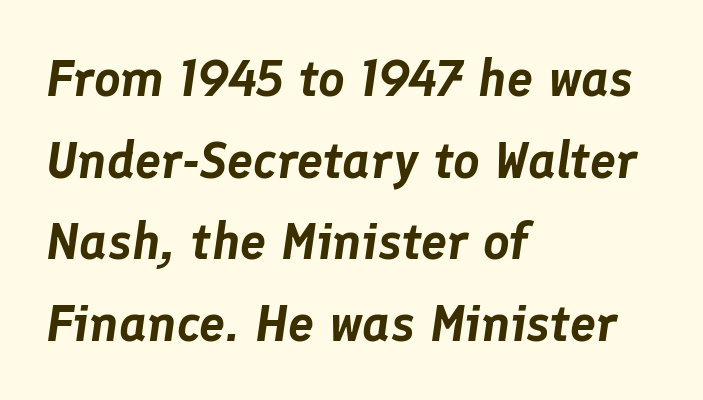
You could call the tracking neutral — neither tight nor loose. Rows of type keep a routine distance in the vertical direction. Slanted lettering throughout. Type without underlining. Character widths vary here, with narrow letters taking less room than wide ones.
